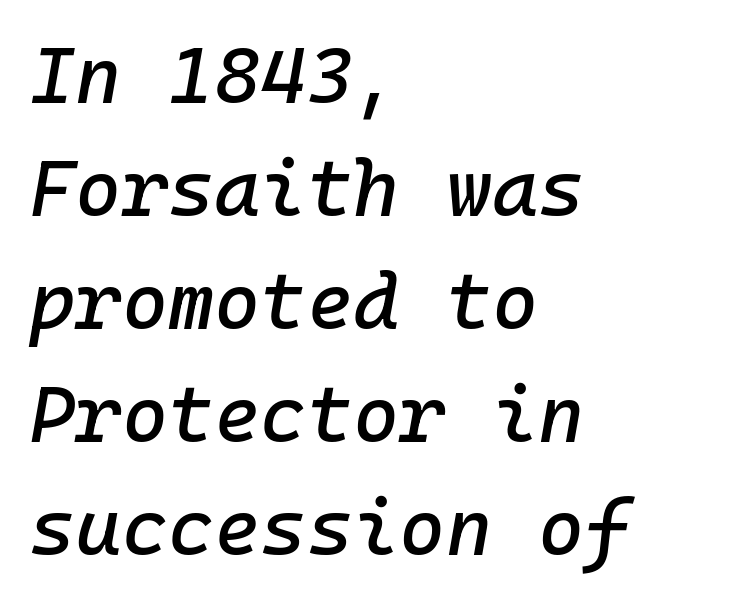
The image shows 79 px text type, italic (leaning right); set left-aligned, normal line spacing (1.43x), normal letter spacing, not underlined; low stroke contrast and a medium x-height.
